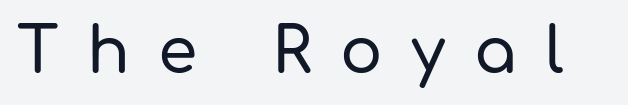
The image shows 63 px sans-serif type, upright; set unusually wide letter spacing (+0.45 em), not underlined; low stroke contrast and a medium x-height.
